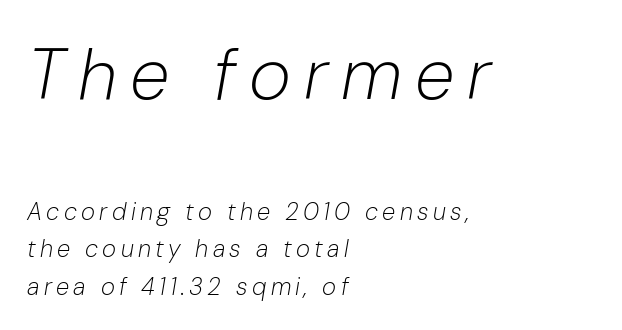
The image shows 72 px light type, italic (leaning right); set left-aligned, normal line spacing (1.55x), not underlined; the first (top) block is 3.0x larger; low stroke contrast and a medium x-height.
